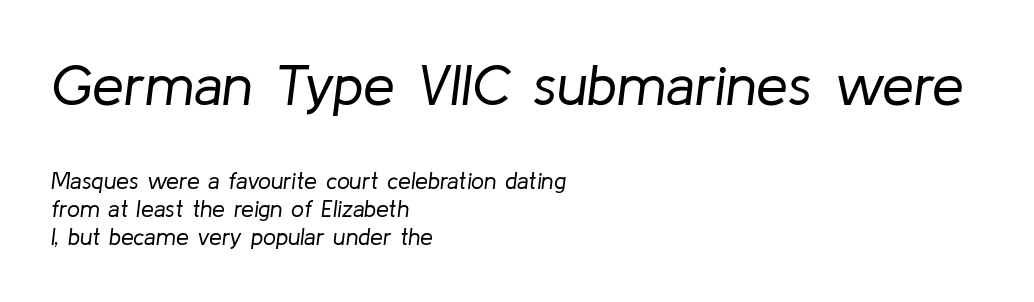
The image shows 57 px regular-weight type, italic (leaning right); set left-aligned, line spacing 1.23x, normal letter spacing, not underlined; the first (top) block is 2.48x larger; low stroke contrast and a medium x-height.
